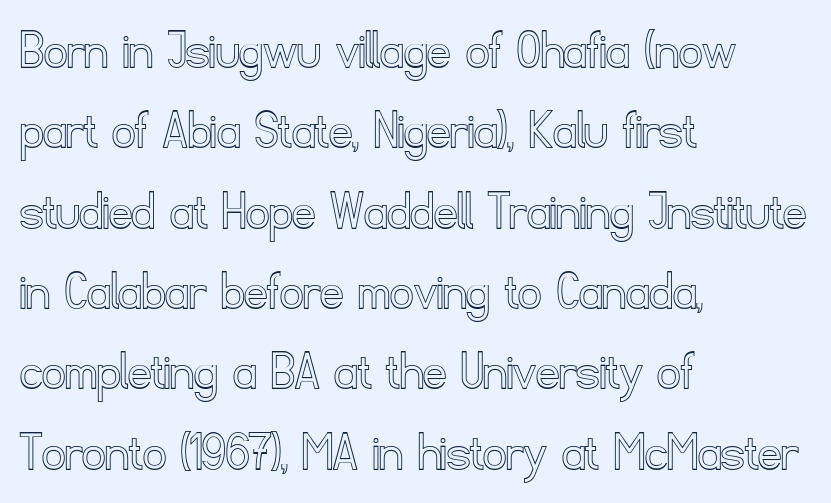
Each row of text sits above clean, open space. The letters advance in unequal steps, a hallmark of proportional type. These lines stack with their left ends in a neat column. Style check: upright. Whoever set this chose a conventional vertical rhythm.
